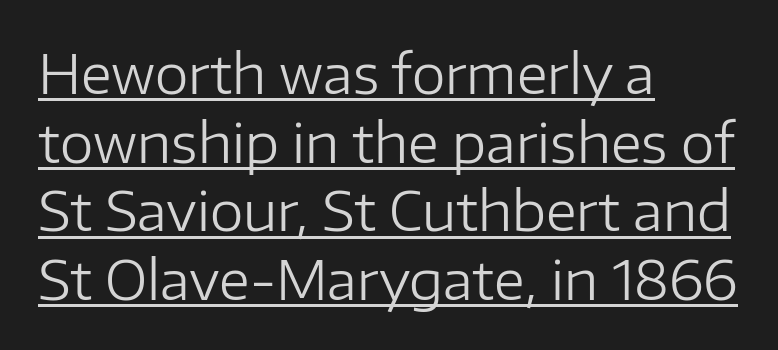
Q: Is the text bold? A: No.
Q: Is the text italic (slanted)? A: No, it is upright.
Q: Is the typeface a serif or a sans-serif typeface? A: Sans-serif.
Q: Is the text underlined? A: Yes.
Q: How is the paragraph aligned? A: Left-aligned.
Q: Is the spacing between letters normal or unusually wide? A: Normal.
Q: Is the spacing between lines tight, normal or loose? A: Normal.
Q: Width (condensed, normal, or wide)? A: Normal.
Q: Stroke contrast? A: Low.
Q: x-height? A: Medium.
Q: Monospaced? A: No.
